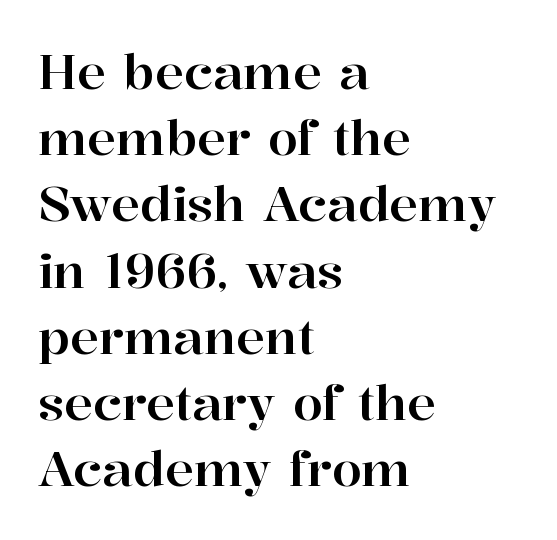
{"serif": "yes", "italic": "no", "width": "normal", "stroke_contrast": "high", "x_height": "medium", "monospaced": "no", "underline": "no", "align": "left", "line_spacing": "normal", "line_spacing_ratio": 1.38, "letter_spacing": "normal", "letter_spacing_em": 0.0, "glyph_px": 48}
